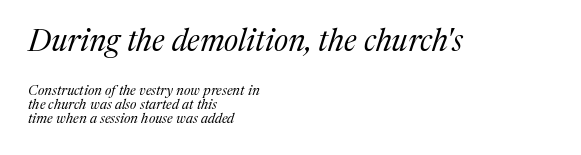
Proportional: the letters do not fall into vertical columns. Tightly led — the rows are bunched. The type family on display is of the serif kind. Casual observation: everything's shoved over to the left. This sample uses plain, unmodified letter spacing.
